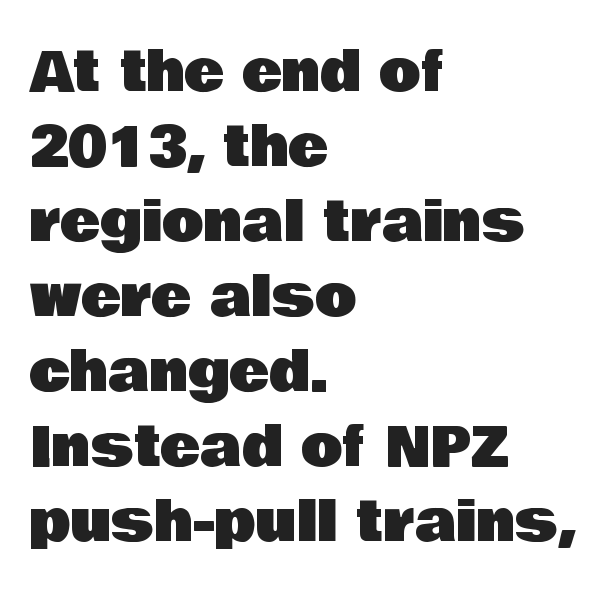
The image shows 54 px sans-serif type, upright; set left-aligned, normal line spacing (1.39x), normal letter spacing, not underlined; low stroke contrast and a large x-height.
